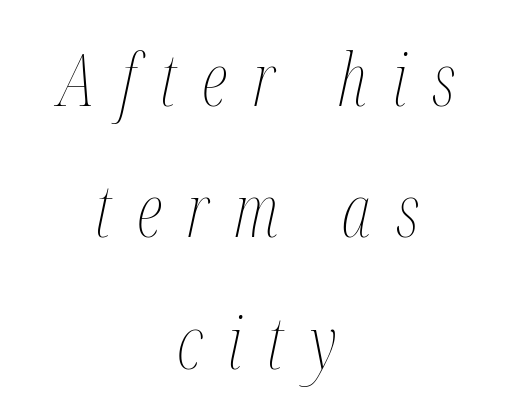
{"italic": "yes", "lean": "right", "slant_degrees": 12, "bold": "no", "weight": "thin", "width": "condensed", "stroke_contrast": "medium", "x_height": "medium", "monospaced": "no", "underline": "no", "align": "center", "line_spacing_ratio": 1.8, "letter_spacing": "wide", "letter_spacing_em": 0.34, "glyph_px": 73}
